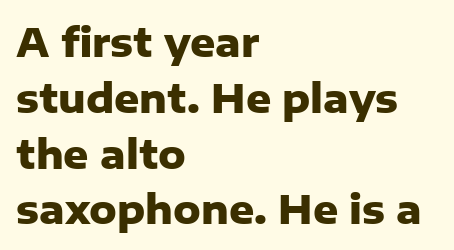
Strokes here are thick enough to call this a true bold. The baseline area is clear. You can tell from the bare stems that sans-serif type was used. The face used here is proportionally spaced, like ordinary book or web type. You could call the tracking neutral — neither tight nor loose. Is there much room between lines? A standard amount, neither cramped nor airy.
